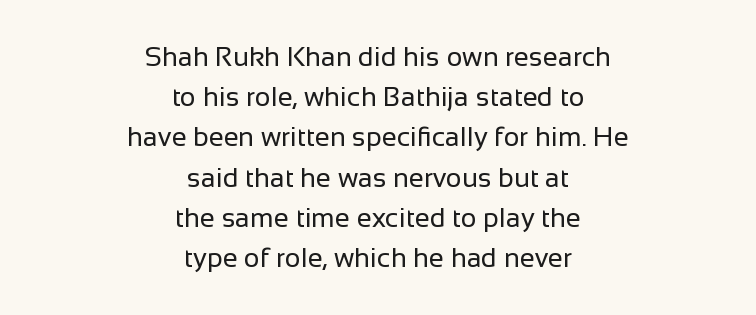
Where is the straight margin? There isn't one; the lines are centered. Unbolded letterforms with no extra heft. Standard letterfit; no display-style spreading of the glyphs. The passage shown is not underscored anywhere. A roman cut, with each character standing at attention.
